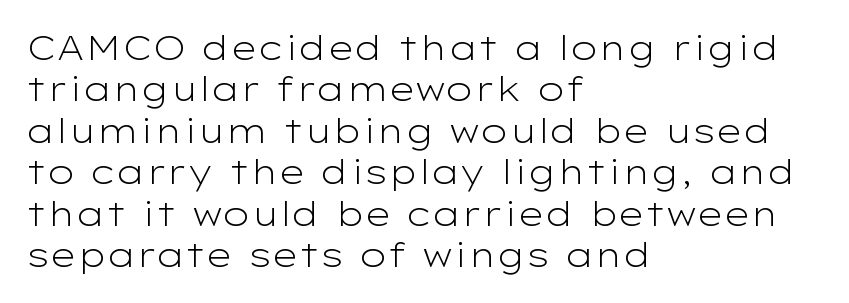
{"serif": "no", "italic": "no", "bold": "no", "weight": "light", "width": "wide", "stroke_contrast": "low", "x_height": "medium", "monospaced": "no", "underline": "no", "align": "left", "line_spacing_ratio": 1.22, "letter_spacing": "normal", "letter_spacing_em": 0.0, "glyph_px": 34}
